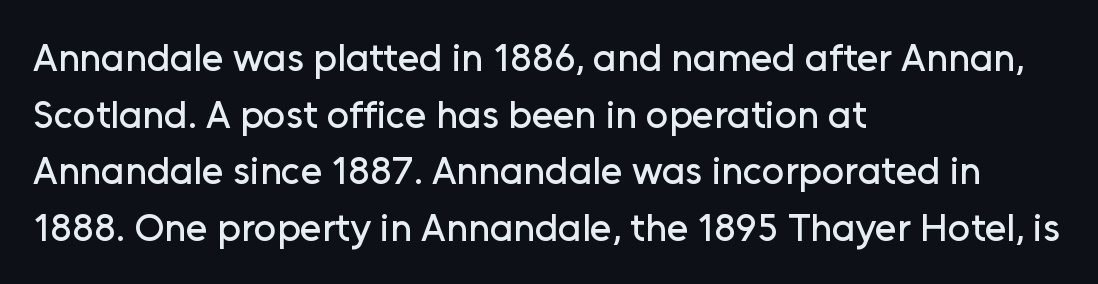
The glyphs are unaccompanied by any horizontal stroke below them. The tracking reads as untouched default to a designer's eye. Is this a sans? Yes — the strokes have no serifs. Think of a printed novel: that variable character pitch is what you see here. The typesetter chose a ragged-right arrangement here.
